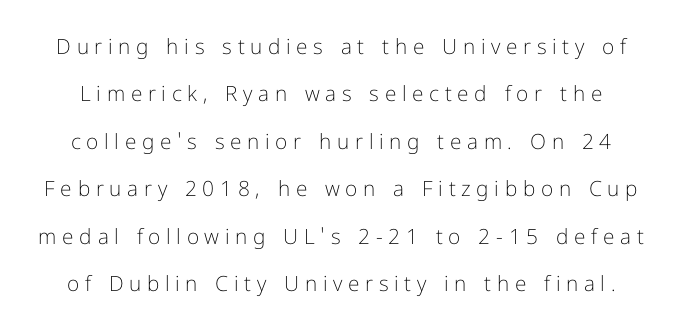
Q: Is the text bold? A: No.
Q: Is the text italic (slanted)? A: No, it is upright.
Q: Is the text underlined? A: No.
Q: Is the spacing between letters normal or unusually wide? A: Unusually wide.
Q: Is the spacing between lines tight, normal or loose? A: Loose.
